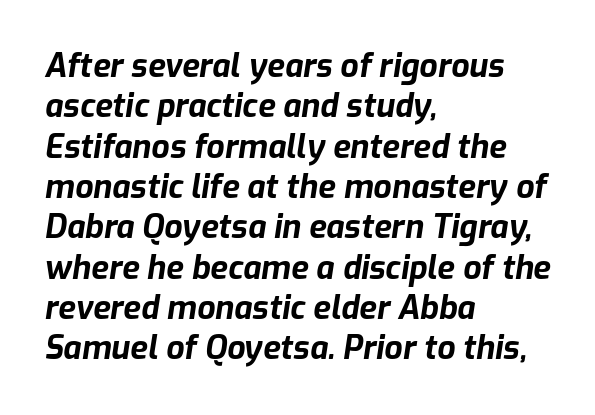
{"italic": "yes", "lean": "right", "slant_degrees": 9, "bold": "yes", "weight": "bold", "width": "normal", "stroke_contrast": "low", "x_height": "medium", "monospaced": "no", "underline": "no", "align": "left", "line_spacing": "normal", "line_spacing_ratio": 1.26, "letter_spacing": "normal", "letter_spacing_em": 0.0, "glyph_px": 32}
